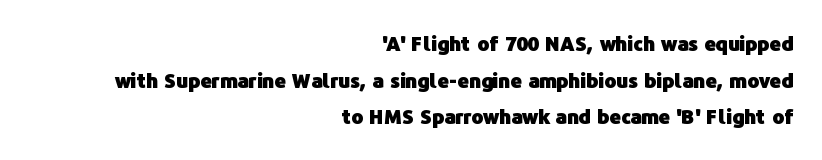
A typesetter would call this zero additional tracking. Clear beneath every line of the passage. Line ends are locked; line starts wander. Typesetter's note: full bold, strokes at maximum text heaviness.
